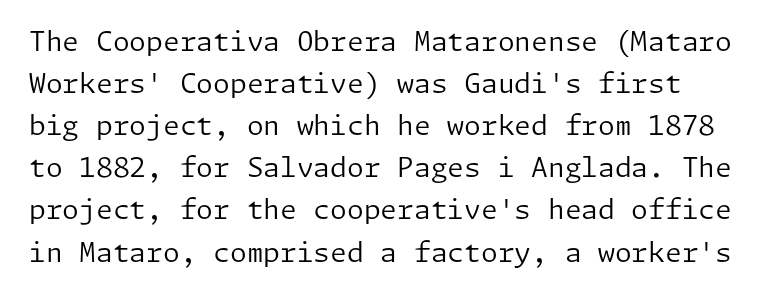
{"italic": "no", "bold": "no", "underline": "no", "line_spacing": "normal", "line_spacing_ratio": 1.56, "letter_spacing": "normal", "letter_spacing_em": 0.0, "glyph_px": 27}
